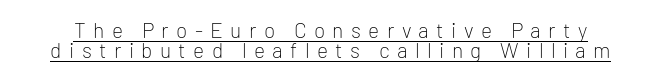
Q: Is the text bold? A: No.
Q: Is the text italic (slanted)? A: No, it is upright.
Q: Is the text underlined? A: Yes.
Q: Is the spacing between letters normal or unusually wide? A: Unusually wide.
Q: Is the spacing between lines tight, normal or loose? A: Tight.
